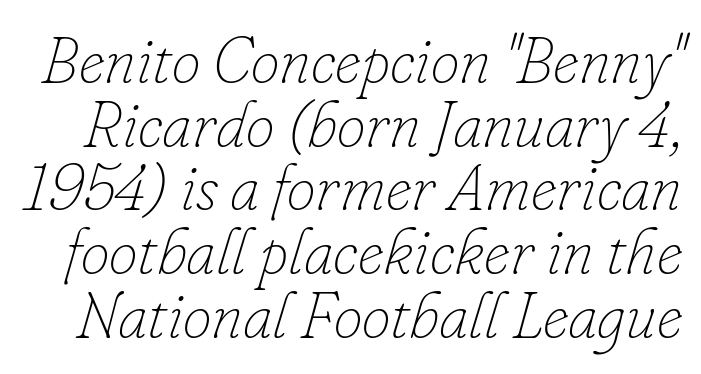
Characters are canted at an angle relative to the baseline's perpendicular. You could not count columns in this text — the font is proportionally spaced. Is the letter spacing exaggerated? No — it looks like the ordinary default. The space directly below the letters is spotless.
